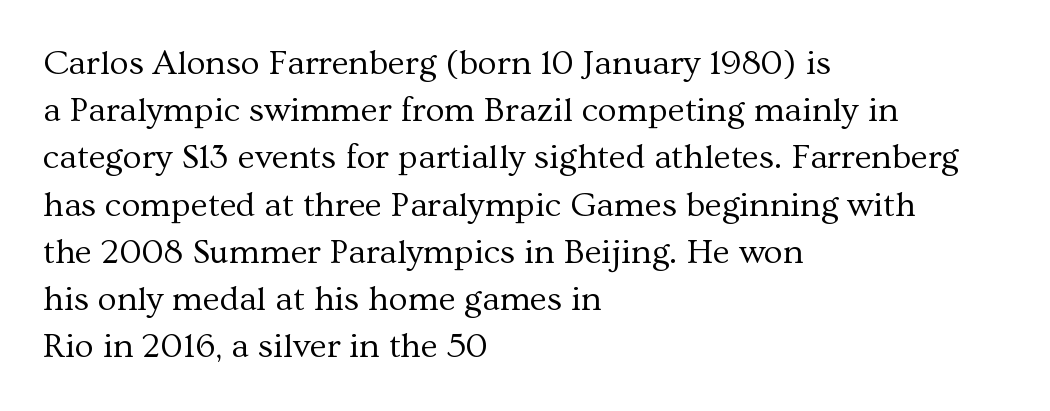
The image shows 35 px regular-weight serif type, upright; set left-aligned, normal line spacing (1.35x), normal letter spacing, not underlined; medium stroke contrast and a medium x-height.
